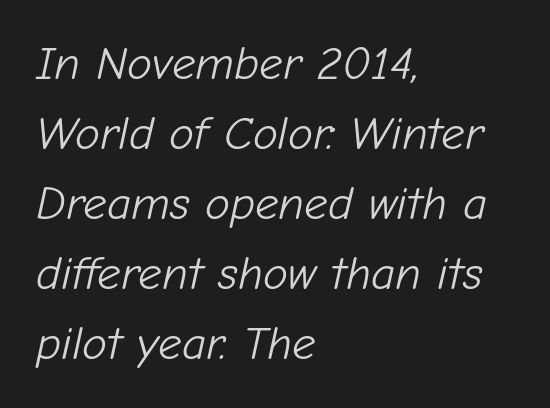
The image shows 47 px light type, italic (leaning right); set left-aligned, normal line spacing (1.49x), normal letter spacing, not underlined; low stroke contrast and a medium x-height.
